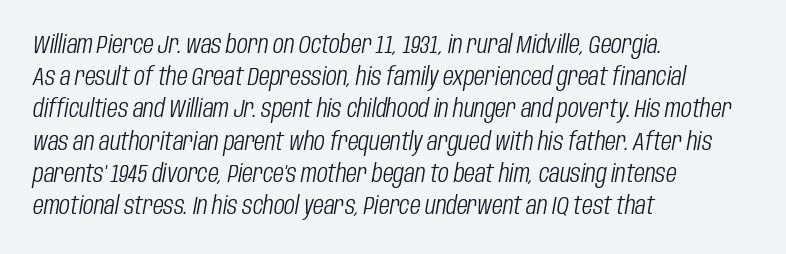
The image shows 25 px text type, italic (leaning right); set left-aligned, normal line spacing (1.29x), normal letter spacing, not underlined.
